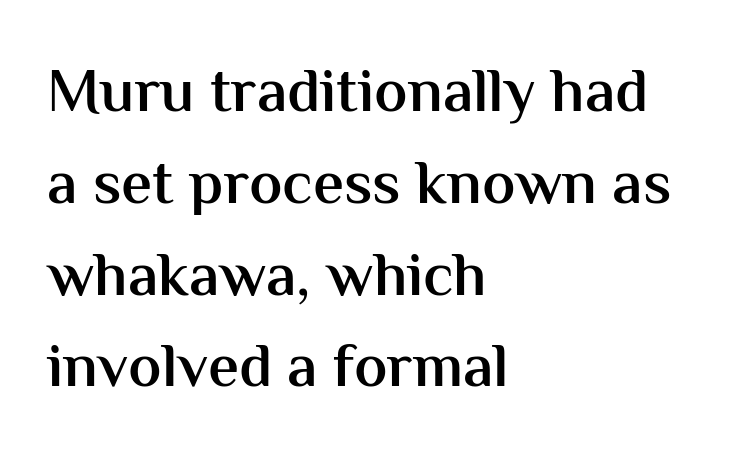
The image shows 62 px semibold sans-serif type, upright; set left-aligned, normal line spacing (1.48x), normal letter spacing, not underlined; medium stroke contrast and a medium x-height.
